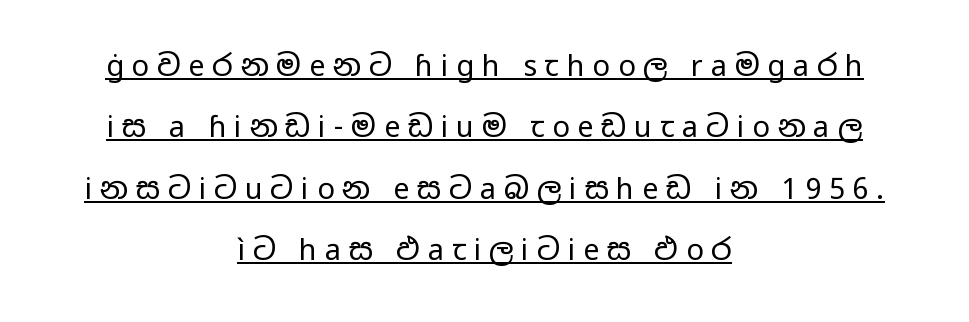
Q: Is the text bold? A: No.
Q: Is the text italic (slanted)? A: No, it is upright.
Q: Is the typeface a serif or a sans-serif typeface? A: Sans-serif.
Q: Is the text underlined? A: Yes.
Q: How is the paragraph aligned? A: Centered.
Q: Is the spacing between letters normal or unusually wide? A: Unusually wide.
Q: Is the spacing between lines tight, normal or loose? A: Loose.
Q: Width (condensed, normal, or wide)? A: Wide.
Q: Stroke contrast? A: Low.
Q: x-height? A: Medium.
Q: Monospaced? A: No.
